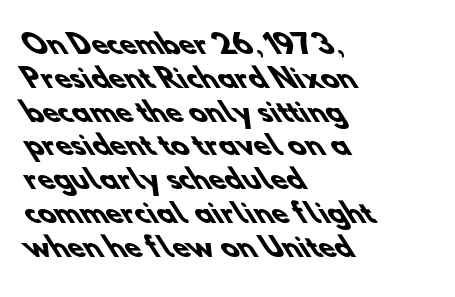
{"bold": "yes", "underline": "no", "align": "left", "line_spacing": "normal", "line_spacing_ratio": 1.3, "letter_spacing": "normal", "letter_spacing_em": 0.0, "glyph_px": 26}
